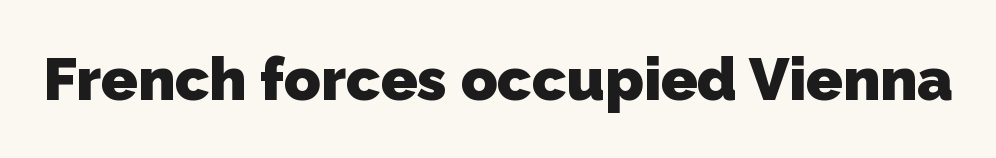
The image shows 60 px heavy sans-serif type; set normal letter spacing, not underlined; low stroke contrast and a medium x-height.
